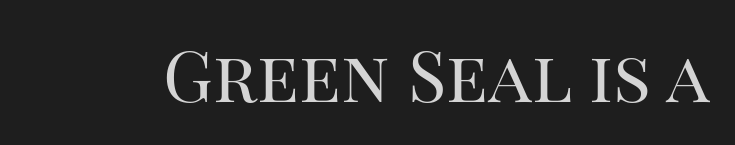
Q: Is the text bold? A: No.
Q: Is the text italic (slanted)? A: No, it is upright.
Q: Is the typeface a serif or a sans-serif typeface? A: Serif.
Q: Is the text underlined? A: No.
Q: Is the spacing between letters normal or unusually wide? A: Normal.
Q: Width (condensed, normal, or wide)? A: Normal.
Q: Stroke contrast? A: High.
Q: x-height? A: Large.
Q: Monospaced? A: No.
